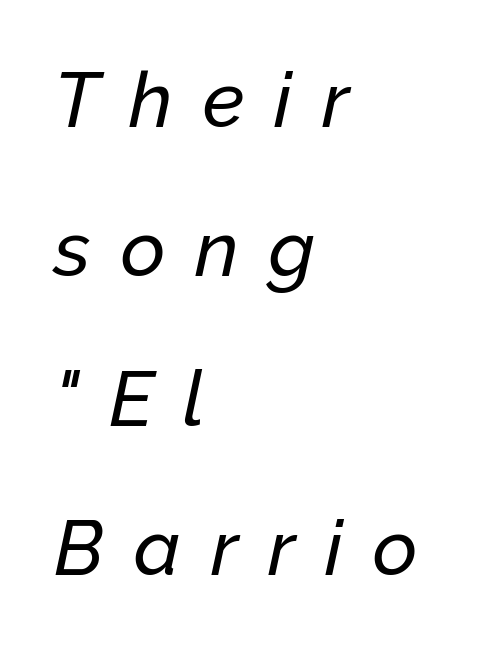
{"italic": "yes", "lean": "right", "slant_degrees": 12, "width": "normal", "stroke_contrast": "low", "x_height": "medium", "monospaced": "no", "underline": "no", "align": "left", "line_spacing": "loose", "line_spacing_ratio": 1.94, "letter_spacing": "wide", "letter_spacing_em": 0.39, "glyph_px": 77}
